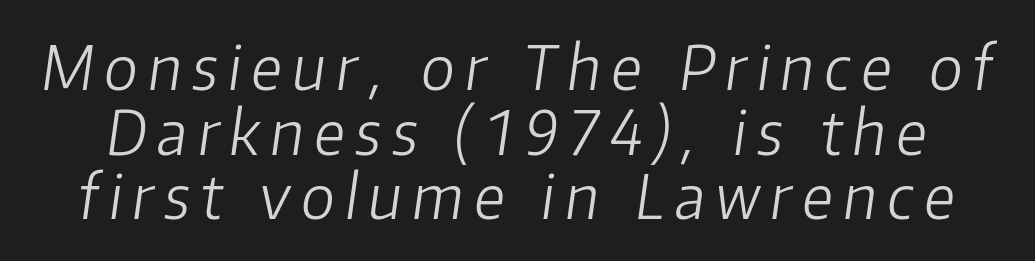
The image shows 61 px light type, italic (leaning right); set tight line spacing (1.06x), not underlined; low stroke contrast and a medium x-height.
